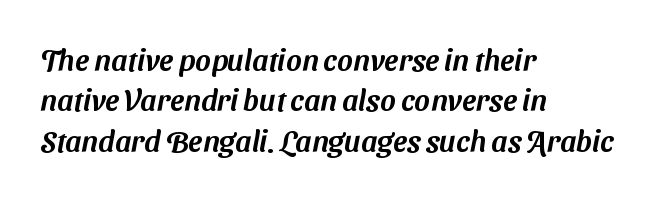
What's the leading like? Ordinary, nothing unusual. The glyphs are unaccompanied by any horizontal stroke below them. What kind of face is this? One without serifs — a sans. Varying glyph widths throughout — classic text-font behaviour. The text block is weighted toward the left margin, trailing off unevenly rightward. The passage shown has conventional tracking throughout.
